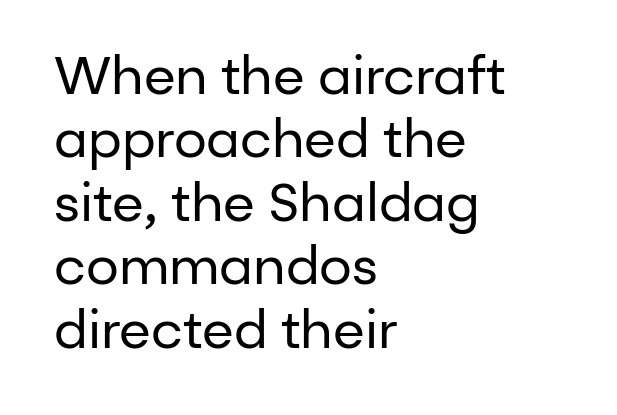
Q: Is the text bold? A: No.
Q: Is the text italic (slanted)? A: No, it is upright.
Q: Is the typeface a serif or a sans-serif typeface? A: Sans-serif.
Q: Is the text underlined? A: No.
Q: How is the paragraph aligned? A: Left-aligned.
Q: Is the spacing between letters normal or unusually wide? A: Normal.
Q: Width (condensed, normal, or wide)? A: Normal.
Q: Stroke contrast? A: Low.
Q: x-height? A: Medium.
Q: Monospaced? A: No.
